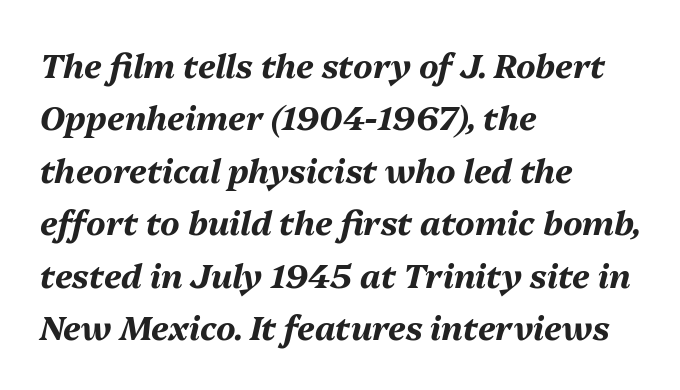
Q: Is the text bold? A: Yes.
Q: Is the text italic (slanted)? A: Yes, it leans right by about 13 degrees.
Q: Is the text underlined? A: No.
Q: How is the paragraph aligned? A: Left-aligned.
Q: Is the spacing between letters normal or unusually wide? A: Normal.
Q: Is the spacing between lines tight, normal or loose? A: Normal.
Q: Width (condensed, normal, or wide)? A: Normal.
Q: Stroke contrast? A: Medium.
Q: x-height? A: Medium.
Q: Monospaced? A: No.
